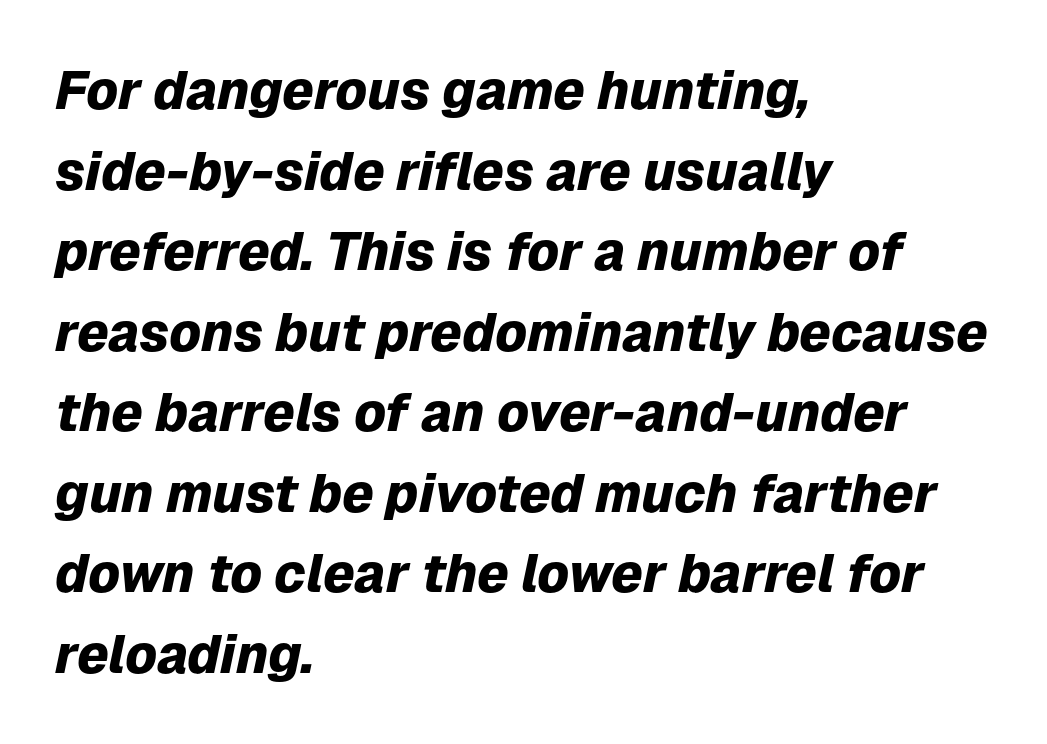
The space between consecutive lines is moderate. Compared with ordinary roman type, these characters are visibly tilted. The sample has been set heavy, in full bold. The area under the type is left untouched. Is this a fixed-width face? No — the glyphs have proportional, varying widths.
